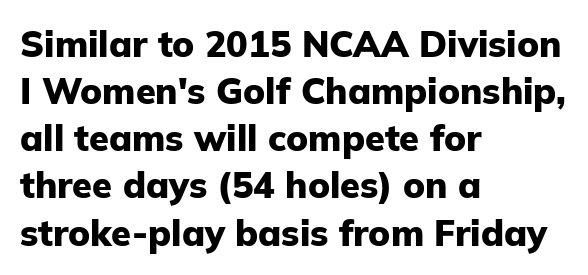
If you drew a line through each stem, it would be perfectly vertical. Chunky letters — that's bold for sure. One glance says typical: line gaps are just what's usual. All the whitespace from short lines collects on the right. Note the varied advance widths — an 'i' is clearly narrower than an 'm'. Default kerning and tracking; the words read as compact shapes.
